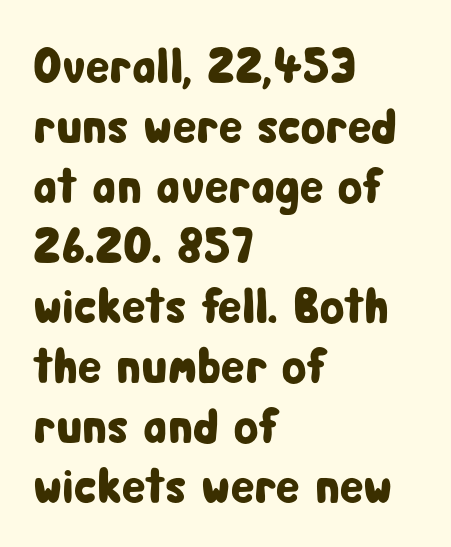
The image shows 50 px condensed sans-serif type, upright; set left-aligned, line spacing 1.2x, normal letter spacing, not underlined; low stroke contrast and a medium x-height.
